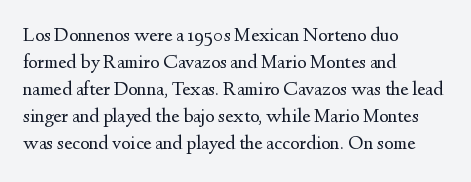
Q: Is the text bold? A: No.
Q: Is the text italic (slanted)? A: No, it is upright.
Q: Is the text underlined? A: No.
Q: How is the paragraph aligned? A: Left-aligned.
Q: Is the spacing between letters normal or unusually wide? A: Normal.
Q: Is the spacing between lines tight, normal or loose? A: Normal.
